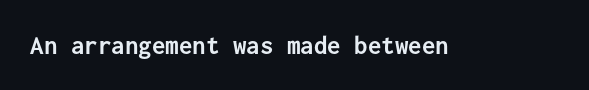
The image shows 27 px bold type, upright; set normal letter spacing, not underlined.
